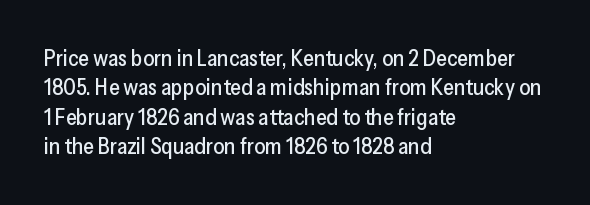
The image shows 22 px text type, upright; set left-aligned, normal line spacing (1.33x), normal letter spacing, not underlined.
